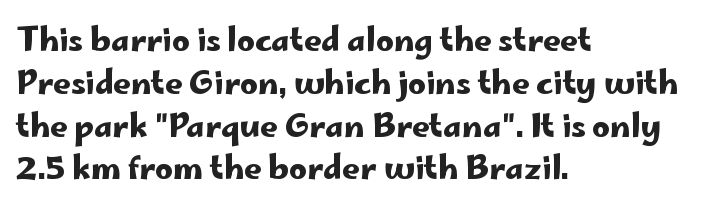
Q: Is the text italic (slanted)? A: No, it is upright.
Q: Is the typeface a serif or a sans-serif typeface? A: Sans-serif.
Q: Is the text underlined? A: No.
Q: How is the paragraph aligned? A: Left-aligned.
Q: Is the spacing between letters normal or unusually wide? A: Normal.
Q: Is the spacing between lines tight, normal or loose? A: Normal.
Q: Width (condensed, normal, or wide)? A: Wide.
Q: Stroke contrast? A: Low.
Q: x-height? A: Small.
Q: Monospaced? A: No.
